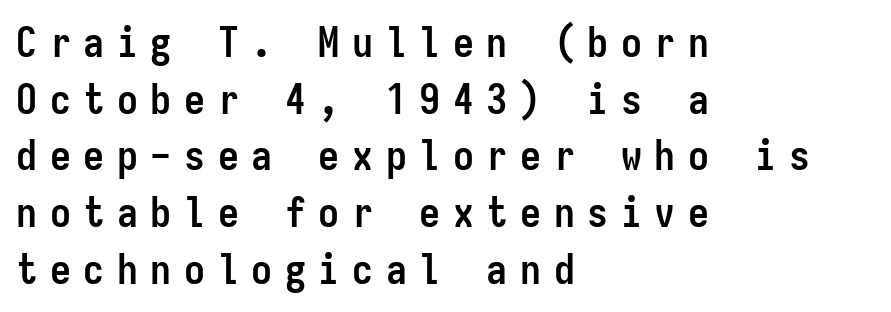
Q: Is the text bold? A: Yes.
Q: Is the text italic (slanted)? A: No, it is upright.
Q: Is the typeface a serif or a sans-serif typeface? A: Sans-serif.
Q: Is the text underlined? A: No.
Q: How is the paragraph aligned? A: Left-aligned.
Q: Is the spacing between letters normal or unusually wide? A: Unusually wide.
Q: Is the spacing between lines tight, normal or loose? A: Normal.
Q: Width (condensed, normal, or wide)? A: Condensed.
Q: Stroke contrast? A: Low.
Q: x-height? A: Medium.
Q: Monospaced? A: Yes.
